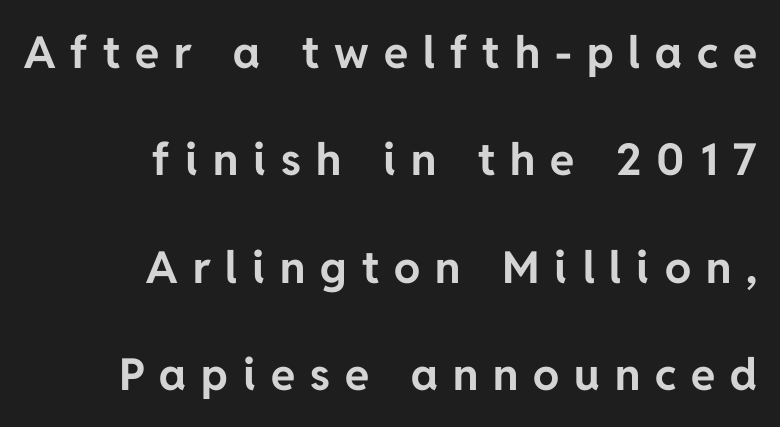
{"serif": "no", "italic": "no", "bold": "yes", "weight": "bold", "width": "normal", "stroke_contrast": "low", "x_height": "medium", "monospaced": "no", "underline": "no", "align": "right", "line_spacing": "loose", "line_spacing_ratio": 2.44, "letter_spacing": "wide", "letter_spacing_em": 0.34, "glyph_px": 44}
